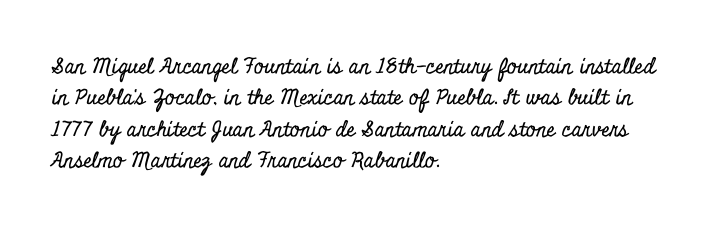
Q: Is the text italic (slanted)? A: Yes.
Q: Is the text underlined? A: No.
Q: How is the paragraph aligned? A: Left-aligned.
Q: Is the spacing between letters normal or unusually wide? A: Normal.
Q: Is the spacing between lines tight, normal or loose? A: Normal.
